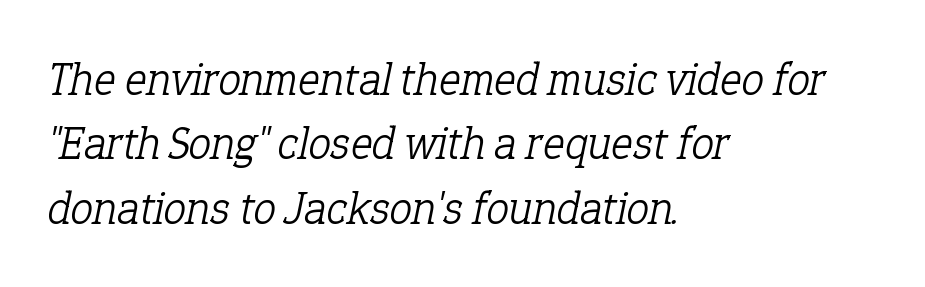
{"serif": "yes", "italic": "yes", "lean": "right", "slant_degrees": 12, "bold": "no", "weight": "light", "width": "normal", "stroke_contrast": "low", "x_height": "medium", "monospaced": "no", "underline": "no", "align": "left", "line_spacing": "normal", "line_spacing_ratio": 1.4, "letter_spacing": "normal", "letter_spacing_em": 0.0, "glyph_px": 46}
